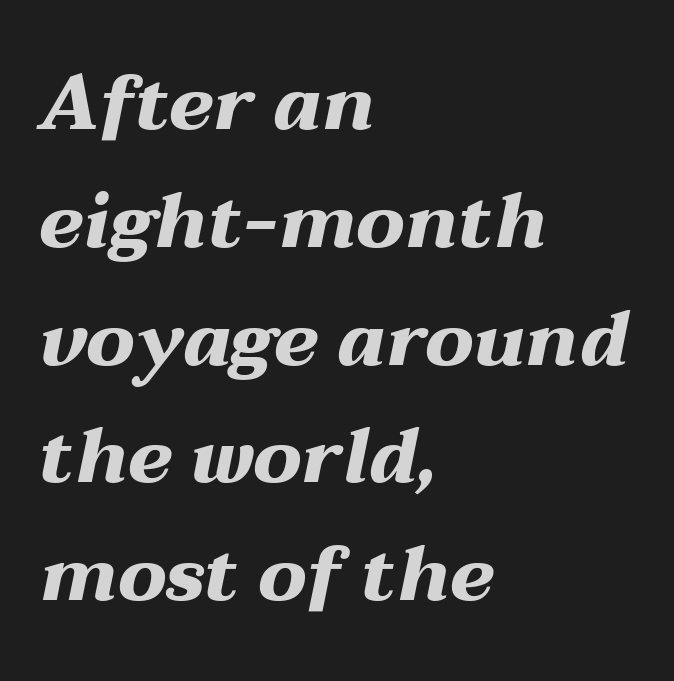
Would a proofreader flag this as italicized? Yes. The strip under each line holds only bare page. The passage shown has conventional tracking throughout. I'd describe the lettering as bold — thick and assertive. The face used here is proportionally spaced, like ordinary book or web type.
